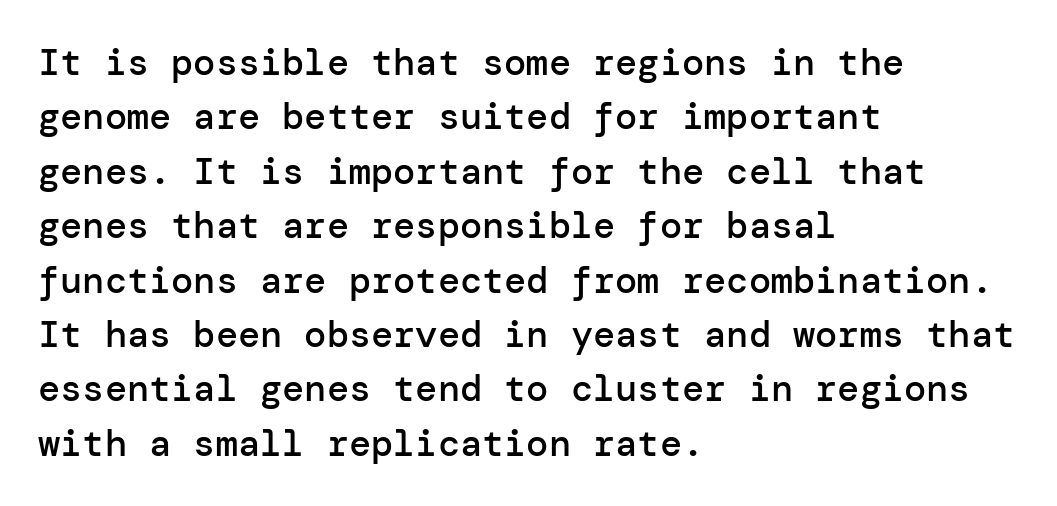
Q: Is the text bold? A: Semi-bold.
Q: Is the text italic (slanted)? A: No, it is upright.
Q: Is the typeface a serif or a sans-serif typeface? A: Sans-serif.
Q: Is the text underlined? A: No.
Q: How is the paragraph aligned? A: Left-aligned.
Q: Is the spacing between letters normal or unusually wide? A: Normal.
Q: Is the spacing between lines tight, normal or loose? A: Normal.
Q: Width (condensed, normal, or wide)? A: Normal.
Q: Stroke contrast? A: Low.
Q: x-height? A: Medium.
